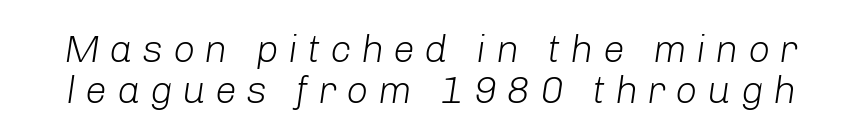
Q: Is the text bold? A: No.
Q: Is the text italic (slanted)? A: Yes, it leans right by about 8 degrees.
Q: Is the text underlined? A: No.
Q: Is the spacing between letters normal or unusually wide? A: Unusually wide.
Q: Is the spacing between lines tight, normal or loose? A: Tight.
Q: Width (condensed, normal, or wide)? A: Normal.
Q: Stroke contrast? A: Low.
Q: x-height? A: Medium.
Q: Monospaced? A: No.
